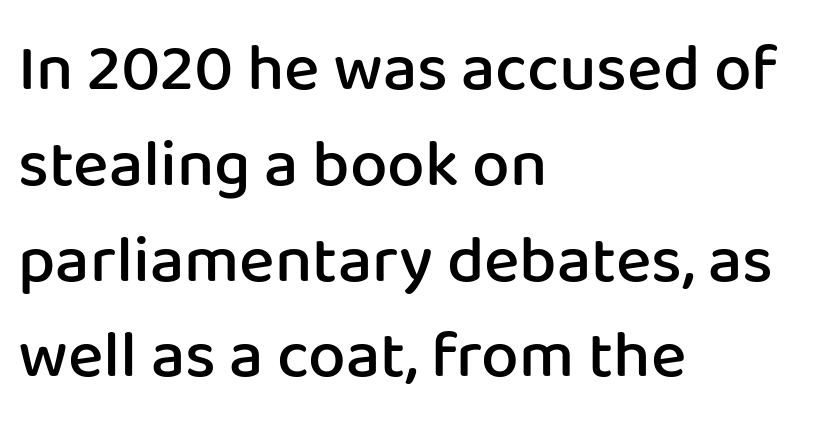
A typesetter would label this face a sans. Designer's note — italics off, roman on. Letter spacing: default. The strokes are fattened partway — semibold, not bold. Reading down the block, your eye returns to a fixed left position each line. Letters rest on an invisible, unmarked baseline.
